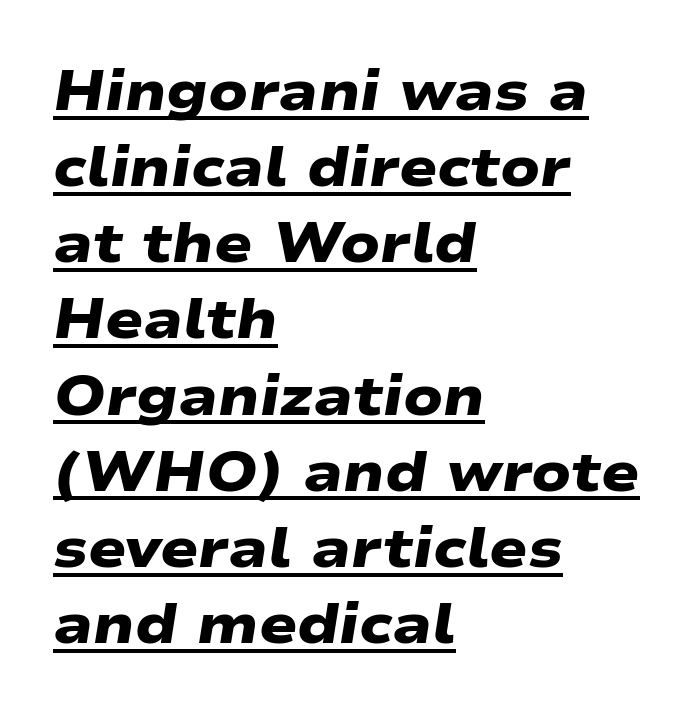
Q: Is the text bold? A: Yes.
Q: Is the typeface a serif or a sans-serif typeface? A: Sans-serif.
Q: Is the text underlined? A: Yes.
Q: How is the paragraph aligned? A: Left-aligned.
Q: Is the spacing between letters normal or unusually wide? A: Normal.
Q: Is the spacing between lines tight, normal or loose? A: Normal.
Q: Width (condensed, normal, or wide)? A: Wide.
Q: Stroke contrast? A: Low.
Q: x-height? A: Medium.
Q: Monospaced? A: No.
